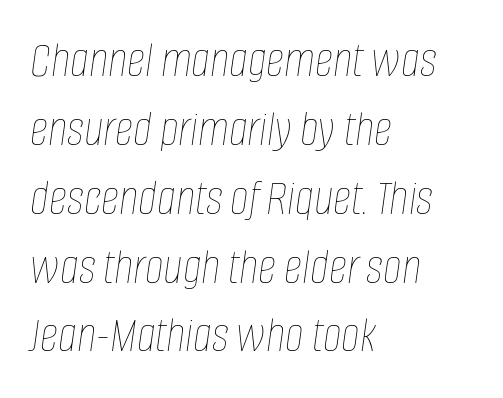
Q: Is the text bold? A: No.
Q: Is the text italic (slanted)? A: Yes, it leans right by about 8 degrees.
Q: Is the text underlined? A: No.
Q: How is the paragraph aligned? A: Left-aligned.
Q: Is the spacing between letters normal or unusually wide? A: Normal.
Q: Is the spacing between lines tight, normal or loose? A: Normal.
Q: Width (condensed, normal, or wide)? A: Condensed.
Q: Stroke contrast? A: Low.
Q: x-height? A: Large.
Q: Monospaced? A: No.
